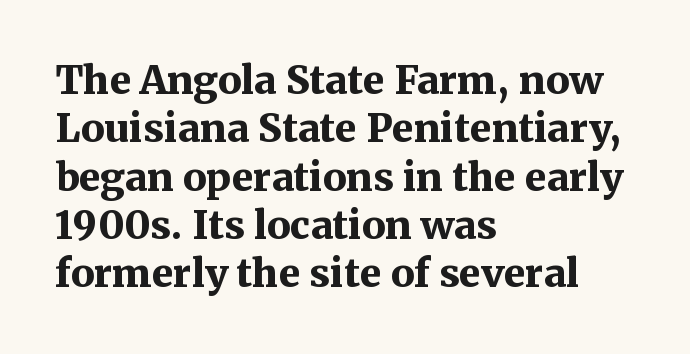
Q: Is the text bold? A: Yes.
Q: Is the text italic (slanted)? A: No, it is upright.
Q: Is the typeface a serif or a sans-serif typeface? A: Serif.
Q: Is the text underlined? A: No.
Q: How is the paragraph aligned? A: Left-aligned.
Q: Is the spacing between letters normal or unusually wide? A: Normal.
Q: Width (condensed, normal, or wide)? A: Normal.
Q: Stroke contrast? A: Medium.
Q: x-height? A: Medium.
Q: Monospaced? A: No.
